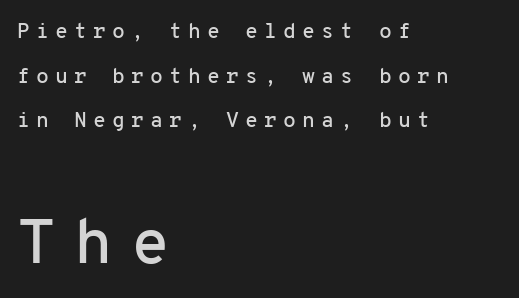
{"serif": "no", "italic": "no", "width": "normal", "stroke_contrast": "low", "x_height": "medium", "monospaced": "yes", "underline": "no", "align": "left", "line_spacing": "loose", "line_spacing_ratio": 2.12, "letter_spacing": "wide", "letter_spacing_em": 0.29, "larger_block": "second", "size_ratio": 3.0, "glyph_px": 63}
